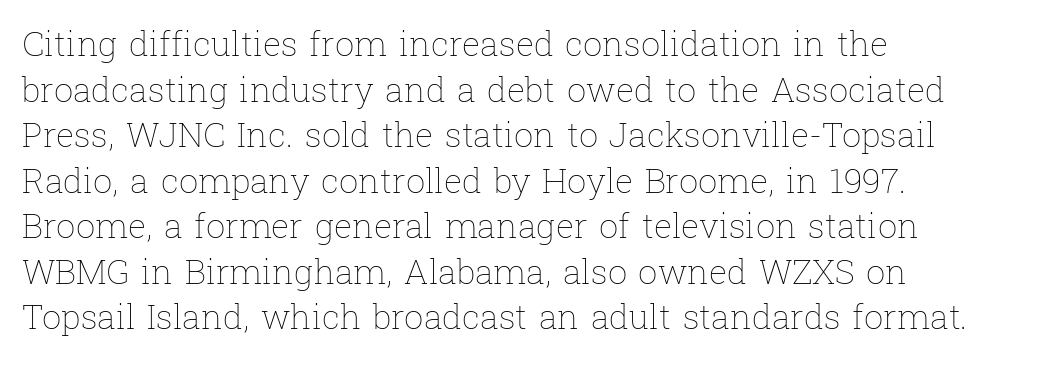
Each letter keeps its own natural width here, so spacing adapts to shape. Compared with typical paragraphs, the rows here are spaced about the same. Type without underlining. The gaps between neighbouring characters are ordinary and unremarkable.
